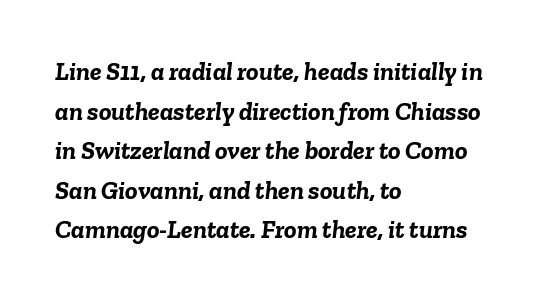
Q: Is the text bold? A: Yes.
Q: Is the text italic (slanted)? A: Yes, it leans right by about 6 degrees.
Q: Is the text underlined? A: No.
Q: How is the paragraph aligned? A: Left-aligned.
Q: Is the spacing between letters normal or unusually wide? A: Normal.
Q: Is the spacing between lines tight, normal or loose? A: Normal.
